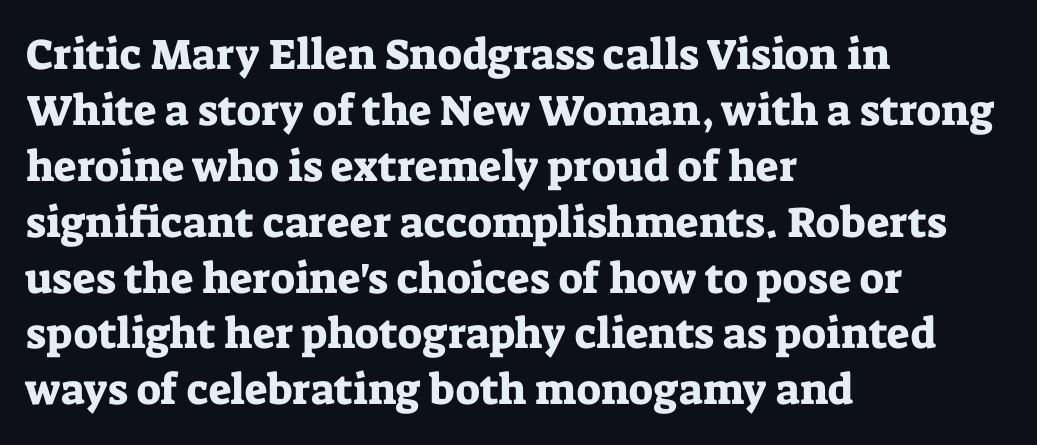
The image shows 43 px serif type, upright; set left-aligned, normal line spacing (1.3x), normal letter spacing, not underlined; low stroke contrast and a medium x-height.
